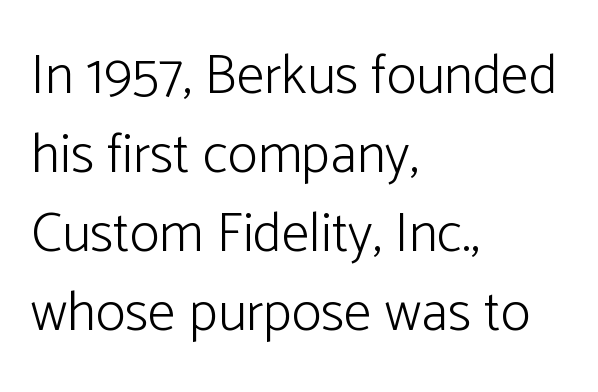
The image shows 56 px light sans-serif type, upright; set left-aligned, normal line spacing (1.41x), normal letter spacing, not underlined; low stroke contrast and a medium x-height.
